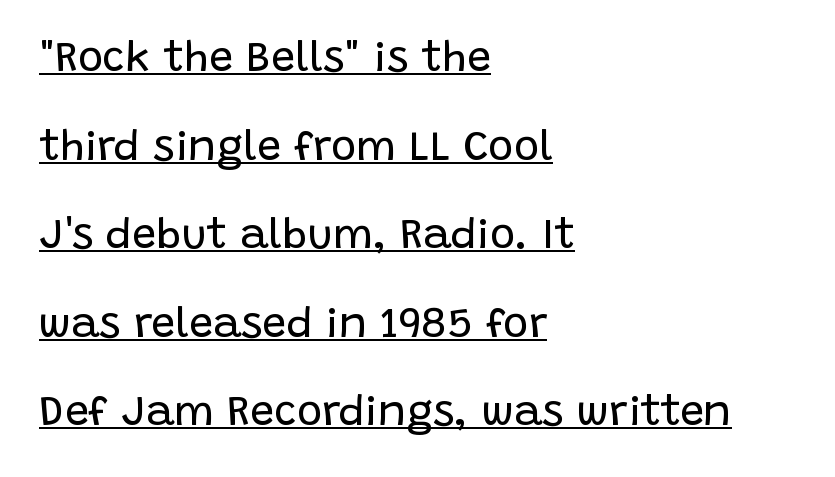
The image shows 43 px regular-weight sans-serif type, upright; set left-aligned, loose line spacing (2.06x), normal letter spacing, underlined; low stroke contrast and a large x-height.
